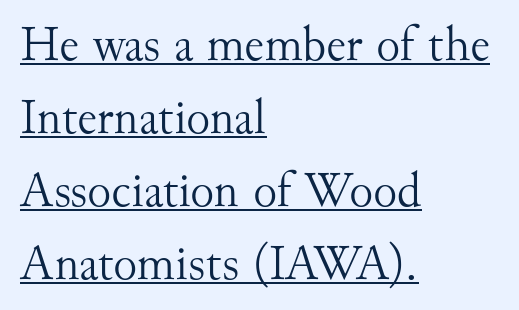
Q: Is the text bold? A: No.
Q: Is the text italic (slanted)? A: No, it is upright.
Q: Is the typeface a serif or a sans-serif typeface? A: Serif.
Q: Is the text underlined? A: Yes.
Q: How is the paragraph aligned? A: Left-aligned.
Q: Is the spacing between letters normal or unusually wide? A: Normal.
Q: Is the spacing between lines tight, normal or loose? A: Normal.
Q: Width (condensed, normal, or wide)? A: Normal.
Q: Stroke contrast? A: Medium.
Q: x-height? A: Small.
Q: Monospaced? A: No.
